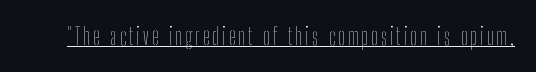
Upright lettering throughout. Honestly, the underline is the first thing you notice here. Vertical stems look standard width or narrower in stroke.
